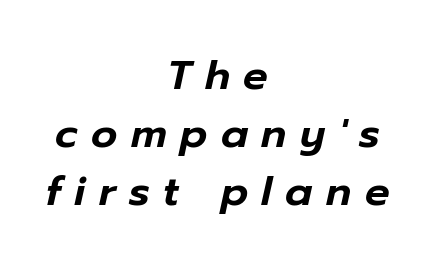
The image shows 41 px text type, italic (leaning right); set centered, normal line spacing (1.42x), unusually wide letter spacing (+0.33 em), not underlined; low stroke contrast and a medium x-height.
